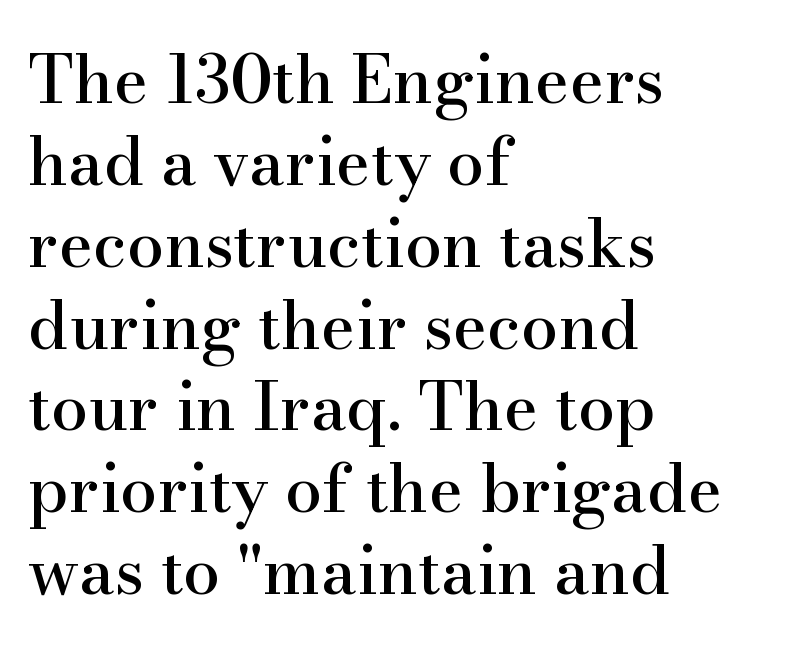
{"serif": "yes", "italic": "no", "width": "normal", "stroke_contrast": "high", "x_height": "small", "monospaced": "no", "underline": "no", "align": "left", "line_spacing_ratio": 1.24, "letter_spacing": "normal", "letter_spacing_em": 0.0, "glyph_px": 66}
